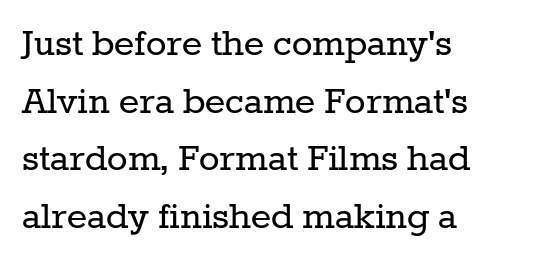
Weight: not bold — regular or lighter. There is no visible air inserted between adjacent glyphs. Spacing verdict: proportional, widths tailored to each character. You can tell it's not italic because the verticals are truly vertical. Notice how descenders clear the ascenders below comfortably — that's standard leading.
